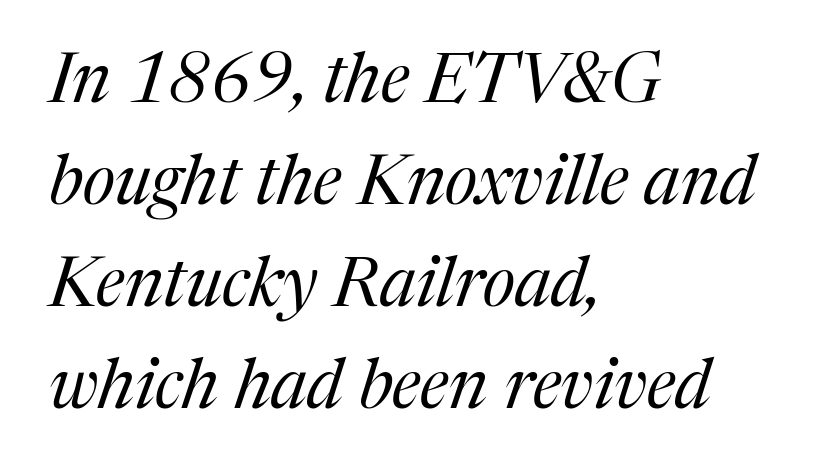
Character widths vary here, with narrow letters taking less room than wide ones. Glyph-to-glyph distance matches everyday printed text. This sample is left-justified, so line endings fall wherever the words run out. Stem width sits at or under what a default text font uses.
